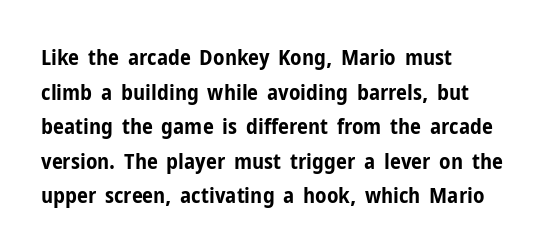
This sample uses an upright cut, with every glyph sitting square on the baseline. Whoever set this chose a conventional vertical rhythm. Students, note that the glyphs here touch the page at normal intervals. Strokes here are thick enough to call this a true bold.
